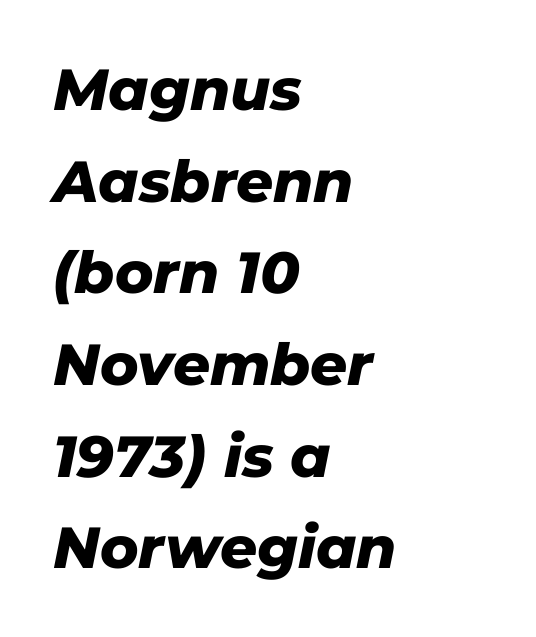
Q: Is the text bold? A: Yes.
Q: Is the text italic (slanted)? A: Yes, it leans right by about 11 degrees.
Q: Is the text underlined? A: No.
Q: How is the paragraph aligned? A: Left-aligned.
Q: Is the spacing between letters normal or unusually wide? A: Normal.
Q: Is the spacing between lines tight, normal or loose? A: Normal.
Q: Width (condensed, normal, or wide)? A: Normal.
Q: Stroke contrast? A: Low.
Q: x-height? A: Medium.
Q: Monospaced? A: No.
